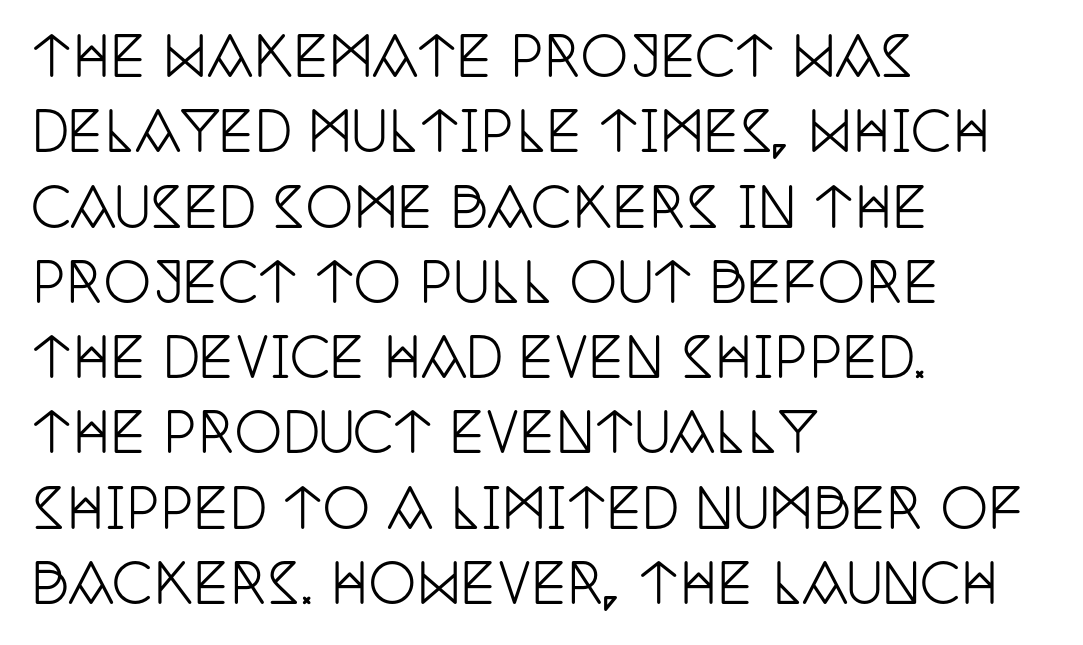
The image shows 53 px condensed serif type, upright; set left-aligned, normal line spacing (1.42x), normal letter spacing, not underlined; low stroke contrast and a large x-height.
